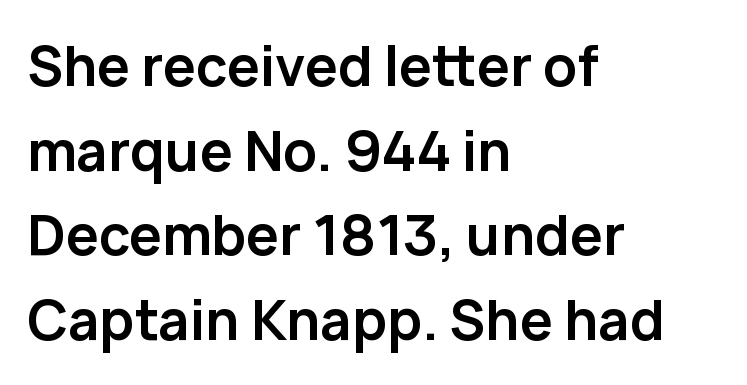
The image shows 55 px semibold sans-serif type, upright; set left-aligned, normal line spacing (1.54x), normal letter spacing, not underlined; low stroke contrast and a medium x-height.
